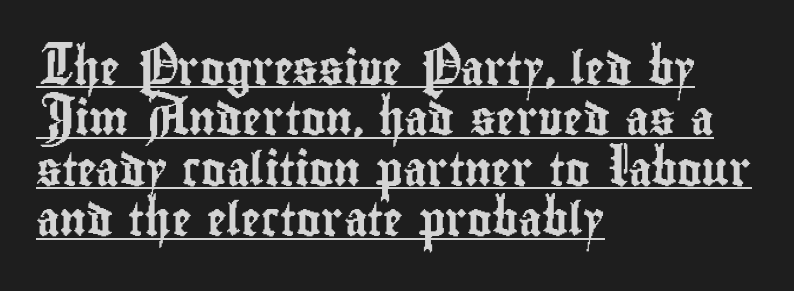
Q: Is the text italic (slanted)? A: No, it is upright.
Q: Is the typeface a serif or a sans-serif typeface? A: Sans-serif.
Q: Is the text underlined? A: Yes.
Q: How is the paragraph aligned? A: Left-aligned.
Q: Is the spacing between letters normal or unusually wide? A: Normal.
Q: Is the spacing between lines tight, normal or loose? A: Normal.
Q: Width (condensed, normal, or wide)? A: Condensed.
Q: Stroke contrast? A: Low.
Q: x-height? A: Small.
Q: Monospaced? A: No.
